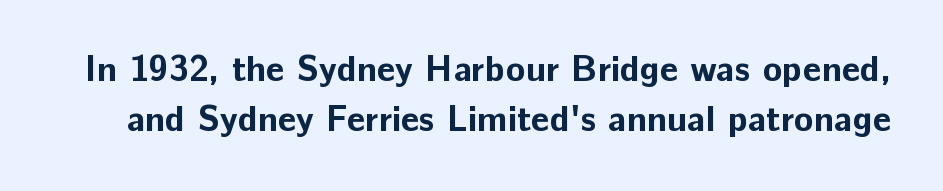
The image shows 36 px bold sans-serif type, upright; set normal line spacing (1.38x), normal letter spacing, not underlined; low stroke contrast and a medium x-height.
